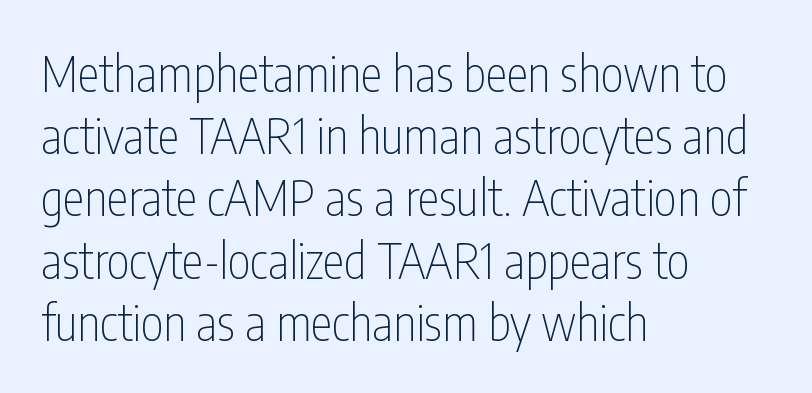
Q: Is the text bold? A: No.
Q: Is the text italic (slanted)? A: No, it is upright.
Q: Is the typeface a serif or a sans-serif typeface? A: Sans-serif.
Q: Is the text underlined? A: No.
Q: How is the paragraph aligned? A: Left-aligned.
Q: Is the spacing between letters normal or unusually wide? A: Normal.
Q: Is the spacing between lines tight, normal or loose? A: Normal.
Q: Width (condensed, normal, or wide)? A: Condensed.
Q: Stroke contrast? A: Low.
Q: x-height? A: Medium.
Q: Monospaced? A: No.
